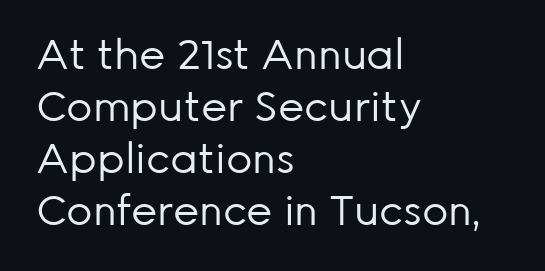
{"serif": "no", "italic": "no", "bold": "no", "weight": "regular", "width": "normal", "stroke_contrast": "low", "x_height": "medium", "monospaced": "no", "underline": "no", "align": "left", "line_spacing": "normal", "line_spacing_ratio": 1.27, "letter_spacing": "normal", "letter_spacing_em": 0.0, "glyph_px": 41}
